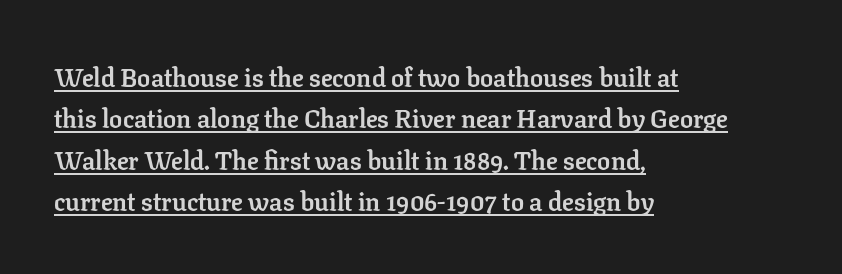
The image shows 26 px bold type, upright; set left-aligned, normal line spacing (1.59x), normal letter spacing, underlined.
